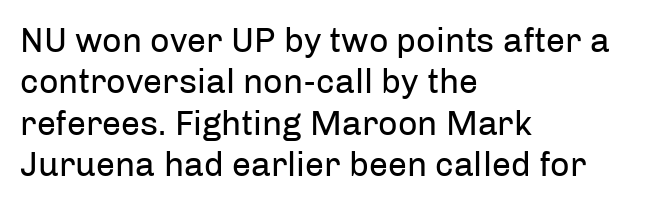
Heaviness? Minimal to ordinary, like unemphasized prose. Grotesque or geometric, the face here clearly has no serifs. Is there any slant? The stems are plumb. The glyphs are unaccompanied by any horizontal stroke below them. A typesetter would call this zero additional tracking.
